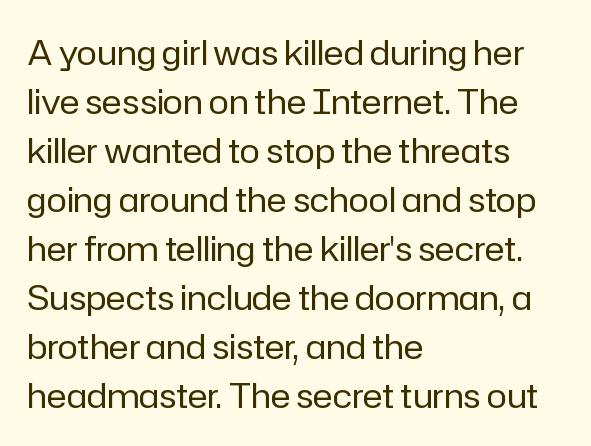
Only glyphs here, with clear space below each row. This reads as an unemphasized weight, regular at the heaviest. The typography opts for an upright posture over an oblique one. You could not count columns in this text — the font is proportionally spaced. The rows are spaced the way most documents space them. Each word holds together tightly as a unit, with standard inter-letter gaps.
